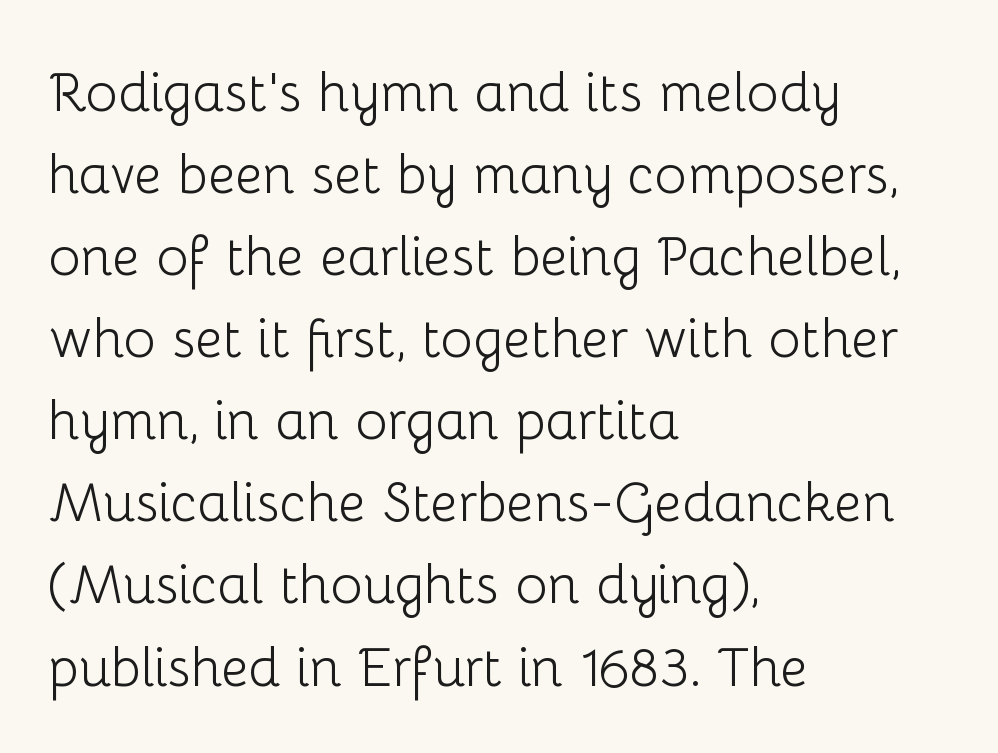
The image shows 54 px light sans-serif type, upright; set left-aligned, normal line spacing (1.52x), normal letter spacing, not underlined; low stroke contrast and a medium x-height.
